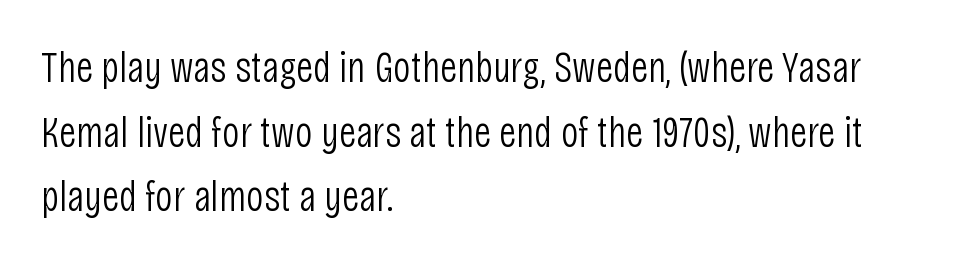
The image shows 44 px light, condensed sans-serif type, upright; set left-aligned, normal line spacing (1.47x), normal letter spacing, not underlined; low stroke contrast and a large x-height.
